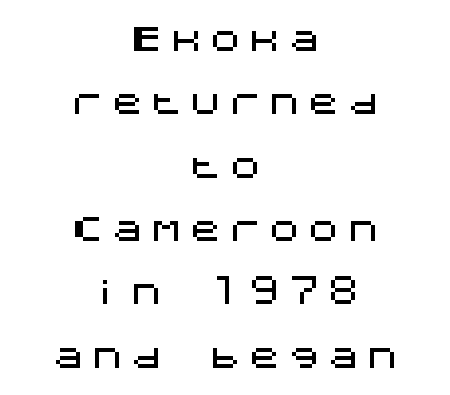
Q: Is the text italic (slanted)? A: No, it is upright.
Q: Is the typeface a serif or a sans-serif typeface? A: Sans-serif.
Q: Is the text underlined? A: No.
Q: How is the paragraph aligned? A: Centered.
Q: Is the spacing between letters normal or unusually wide? A: Unusually wide.
Q: Is the spacing between lines tight, normal or loose? A: Loose.
Q: Width (condensed, normal, or wide)? A: Normal.
Q: Stroke contrast? A: Medium.
Q: x-height? A: Large.
